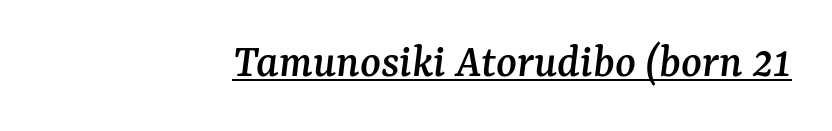
Quick note: underline on. Check where the strokes stop: tiny serifs finish them off. Designer's note — italics engaged. The face used here is rendered with its standard letterfit. This sample has the flowing, uneven cadence of proportional lettering.
